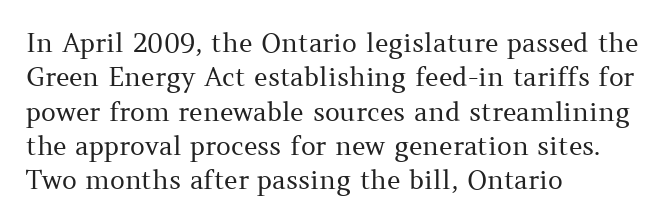
{"italic": "no", "bold": "no", "underline": "no", "align": "left", "line_spacing": "normal", "line_spacing_ratio": 1.32, "letter_spacing": "normal", "letter_spacing_em": 0.0, "glyph_px": 26}
